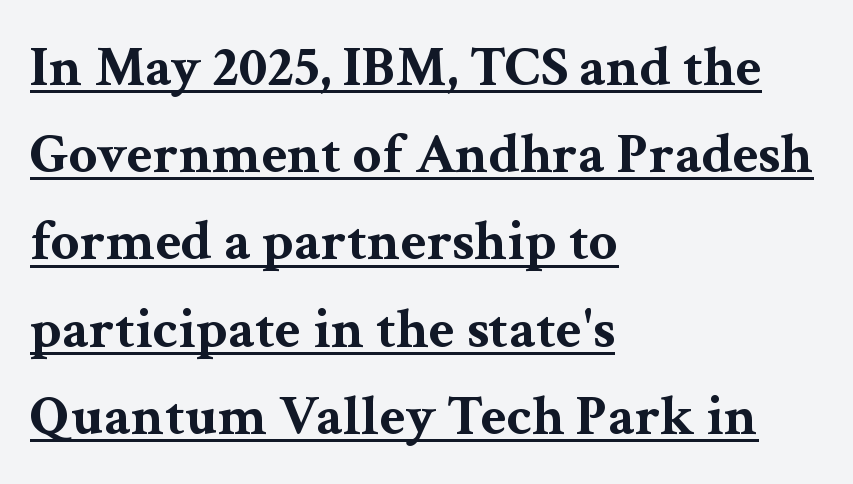
Q: Is the text bold? A: Yes.
Q: Is the text italic (slanted)? A: No, it is upright.
Q: Is the typeface a serif or a sans-serif typeface? A: Serif.
Q: Is the text underlined? A: Yes.
Q: How is the paragraph aligned? A: Left-aligned.
Q: Is the spacing between letters normal or unusually wide? A: Normal.
Q: Is the spacing between lines tight, normal or loose? A: Normal.
Q: Width (condensed, normal, or wide)? A: Wide.
Q: Stroke contrast? A: Medium.
Q: x-height? A: Medium.
Q: Monospaced? A: No.
